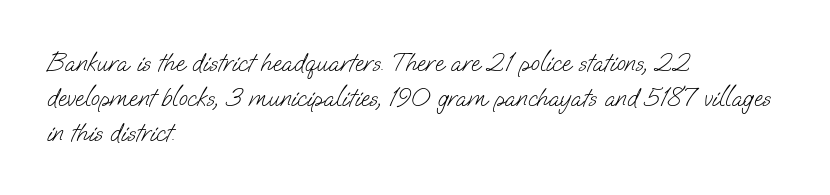
The gap between lines stays unmarked. Words appear dense and cohesive because spacing is normal. Is there much room between lines? A standard amount, neither cramped nor airy. The rag falls on the right side of this text block. Vertical stems look standard width or narrower in stroke.
